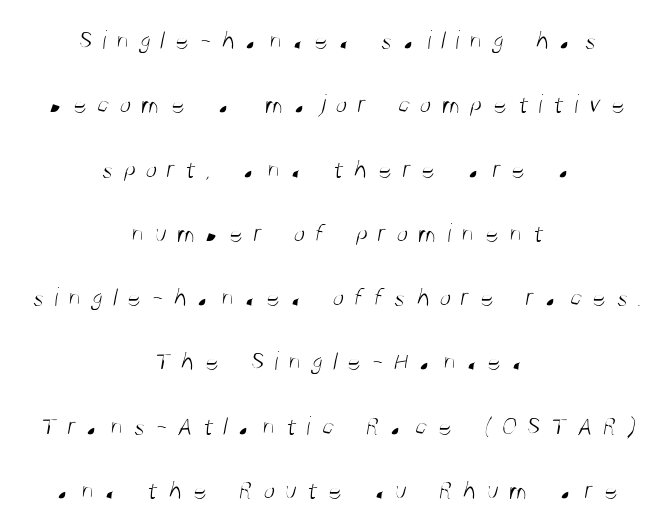
The image shows 27 px text type; set centered, loose line spacing (2.38x), unusually wide letter spacing (+0.36 em), not underlined.
